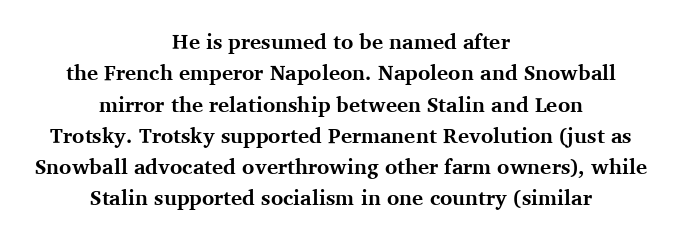
Compared with typical body copy, the letter spacing here is the same. The type sits square on the baseline with zero lean. This sample keeps an unexceptional amount of space between lines. The passage shown is emphatically bold. Only glyphs here, with clear space below each row.
